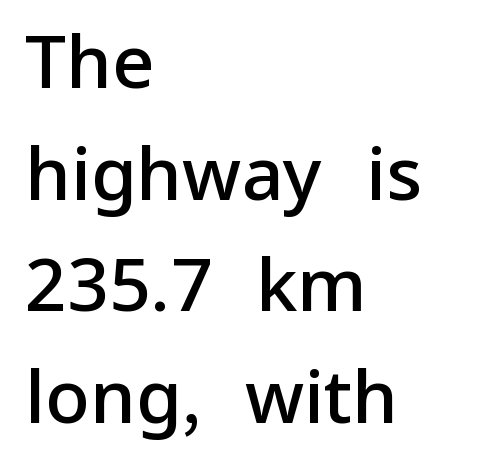
Is this a fixed-width face? No — the glyphs have proportional, varying widths. Reading down the block, your eye returns to a fixed left position each line. Weight check: semibold — heavier than regular, not quite bold. Quick note: interline space is typical. The face used here is rendered with its standard letterfit. Each row of text sits above clean, open space.
